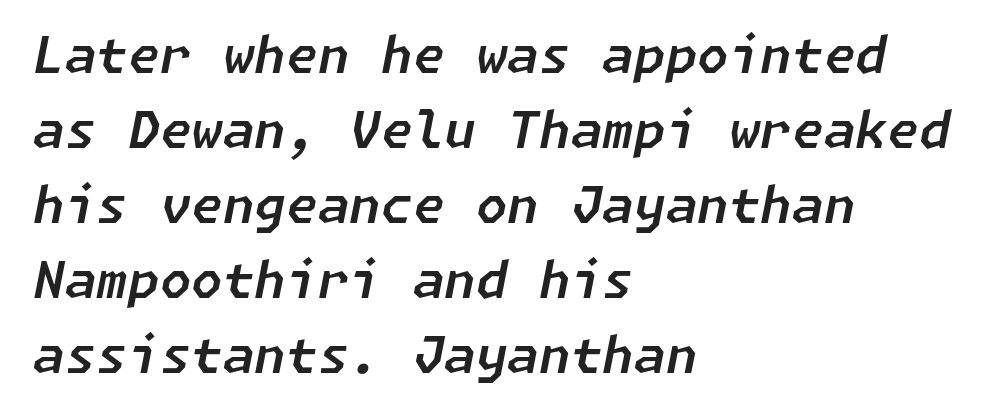
Q: Is the text italic (slanted)? A: Yes, it leans right by about 11 degrees.
Q: Is the text underlined? A: No.
Q: How is the paragraph aligned? A: Left-aligned.
Q: Is the spacing between letters normal or unusually wide? A: Normal.
Q: Is the spacing between lines tight, normal or loose? A: Normal.
Q: Width (condensed, normal, or wide)? A: Normal.
Q: Stroke contrast? A: Low.
Q: x-height? A: Medium.
